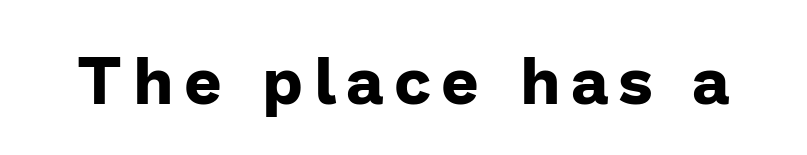
Here the designer chose a conventional face with non-uniform glyph widths. A bare baseline throughout the passage. A full-strength bold gives these letters their thick strokes. The typography opts for an upright posture over an oblique one.
